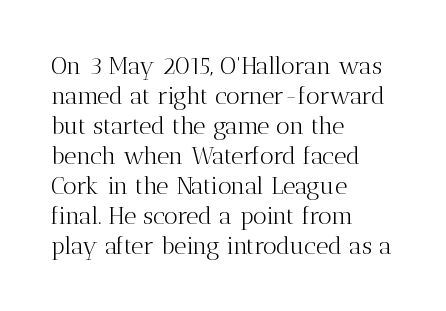
Q: Is the text bold? A: No.
Q: Is the text italic (slanted)? A: No, it is upright.
Q: Is the text underlined? A: No.
Q: How is the paragraph aligned? A: Left-aligned.
Q: Is the spacing between letters normal or unusually wide? A: Normal.
Q: Is the spacing between lines tight, normal or loose? A: Normal.
